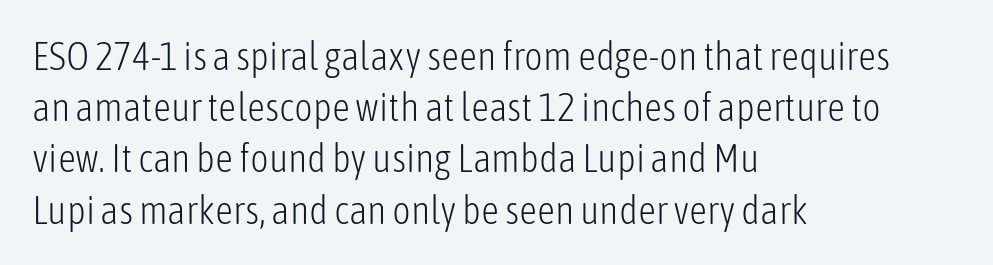
Varying glyph widths throughout — classic text-font behaviour. Posture: upright roman. Vertical spacing — default. Observe the absence of serifs on each vertical stroke in this sample. Short note: letters normally spaced.
